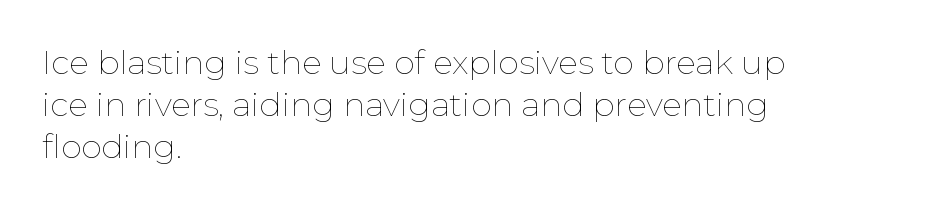
{"italic": "no", "bold": "no", "weight": "thin", "width": "normal", "stroke_contrast": "low", "x_height": "medium", "monospaced": "no", "underline": "no", "align": "left", "line_spacing": "normal", "line_spacing_ratio": 1.27, "letter_spacing": "normal", "letter_spacing_em": 0.0, "glyph_px": 33}
